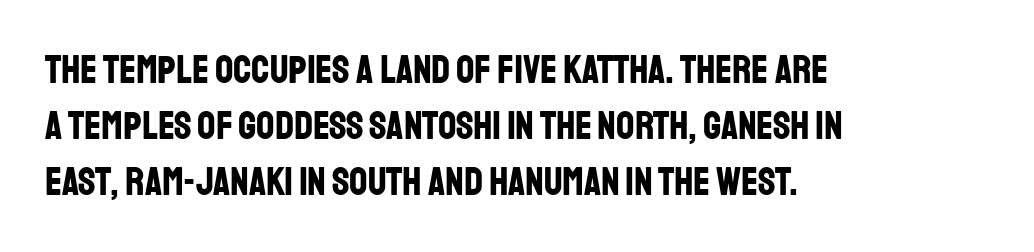
{"serif": "no", "italic": "no", "bold": "yes", "weight": "bold", "width": "condensed", "stroke_contrast": "low", "x_height": "large", "monospaced": "no", "underline": "no", "align": "left", "line_spacing": "normal", "line_spacing_ratio": 1.4, "letter_spacing": "normal", "letter_spacing_em": 0.0, "glyph_px": 40}
